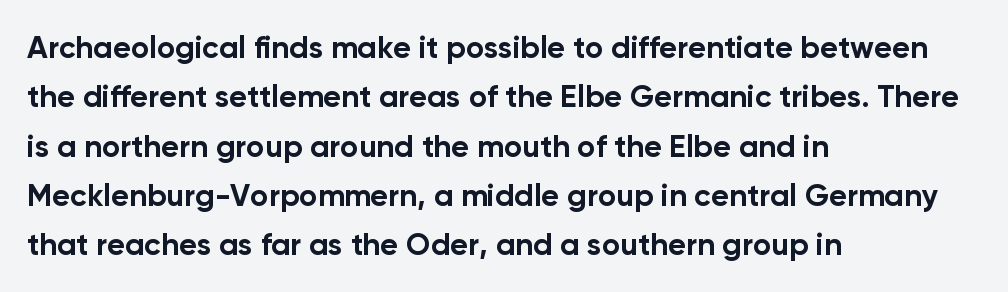
The image shows 31 px bold sans-serif type, upright; set left-aligned, normal line spacing (1.59x), normal letter spacing, not underlined; low stroke contrast and a medium x-height.
